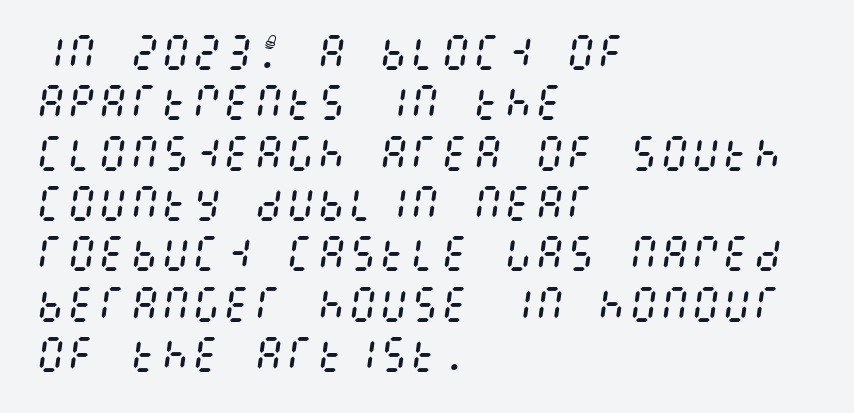
The image shows 39 px regular-weight, condensed type, italic (leaning right); set left-aligned, normal line spacing (1.29x), normal letter spacing, not underlined; medium stroke contrast and a large x-height.
